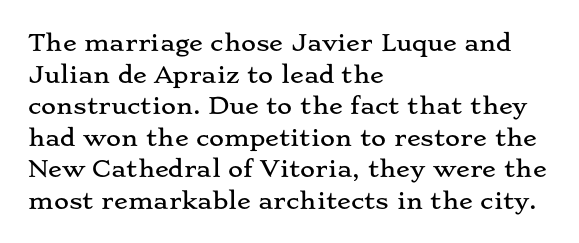
Q: Is the text italic (slanted)? A: No, it is upright.
Q: Is the text underlined? A: No.
Q: How is the paragraph aligned? A: Left-aligned.
Q: Is the spacing between letters normal or unusually wide? A: Normal.
Q: Is the spacing between lines tight, normal or loose? A: Normal.
